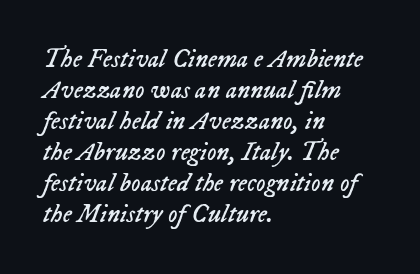
The typesetting does not lean heavy: it is not bold. Anything drawn beneath the words? Only blank space. The line texture is even and compact thanks to regular tracking. Yep, that's italic — everything's leaning. Horizontally, the lines are justified to the leading edge only.
